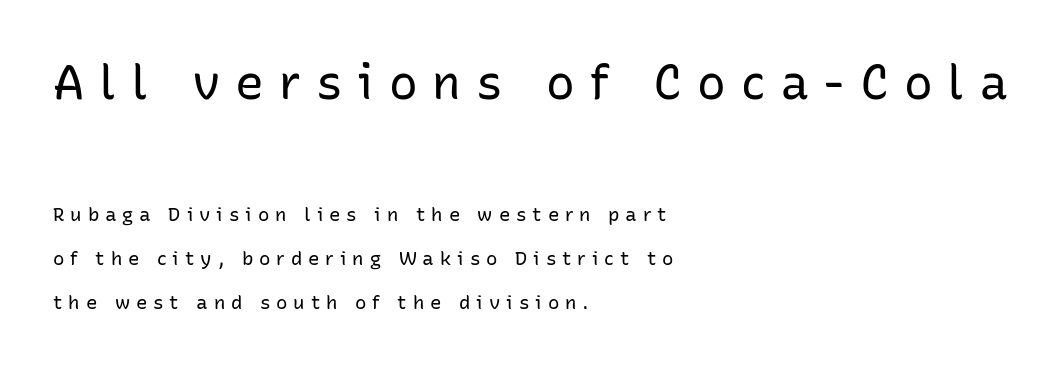
The image shows 48 px regular-weight sans-serif type, upright; set left-aligned, loose line spacing (2.31x), unusually wide letter spacing (+0.31 em), not underlined; the first (top) block is 2.53x larger; low stroke contrast and a medium x-height.
